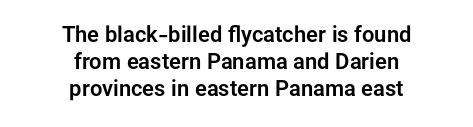
The strip under each line holds only bare page. These lines keep a tight, regular rhythm from letter to letter. The lines are quadded center. Notice how the stems are strictly vertical — no italics here.
